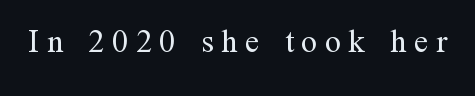
Serif or sans? Serif — the stroke terminals have little feet. Letter spacing: wide. Think standard paragraph weight, or any step lighter than that. The passage shown is typed in a proportional face where columns would drift. Each row of text sits above clean, open space. It's the straight-up-and-down kind of type.
